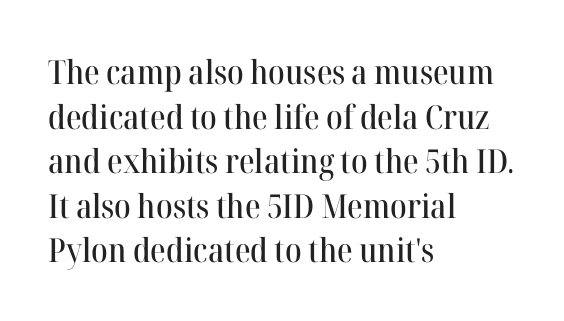
Q: Is the text italic (slanted)? A: No, it is upright.
Q: Is the typeface a serif or a sans-serif typeface? A: Serif.
Q: Is the text underlined? A: No.
Q: How is the paragraph aligned? A: Left-aligned.
Q: Is the spacing between letters normal or unusually wide? A: Normal.
Q: Is the spacing between lines tight, normal or loose? A: Normal.
Q: Width (condensed, normal, or wide)? A: Normal.
Q: Stroke contrast? A: High.
Q: x-height? A: Medium.
Q: Monospaced? A: No.
